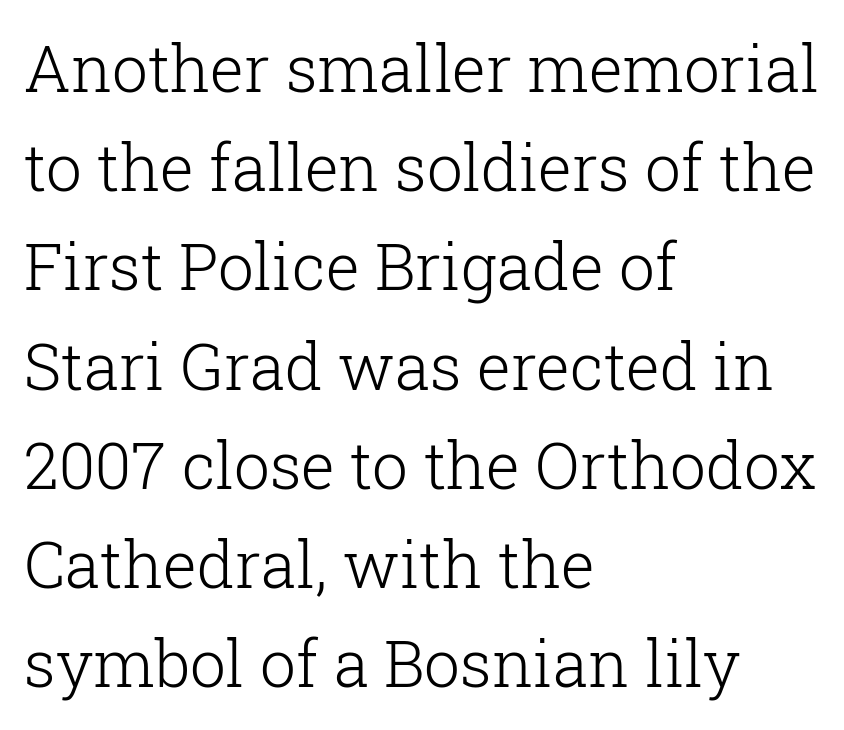
The image shows 64 px light serif type, upright; set left-aligned, normal line spacing (1.55x), normal letter spacing, not underlined; low stroke contrast and a medium x-height.
